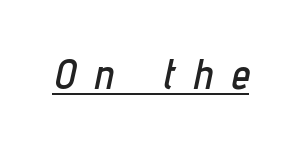
The image shows 42 px condensed type, italic (leaning right); set unusually wide letter spacing (+0.46 em), underlined; low stroke contrast and a medium x-height.
